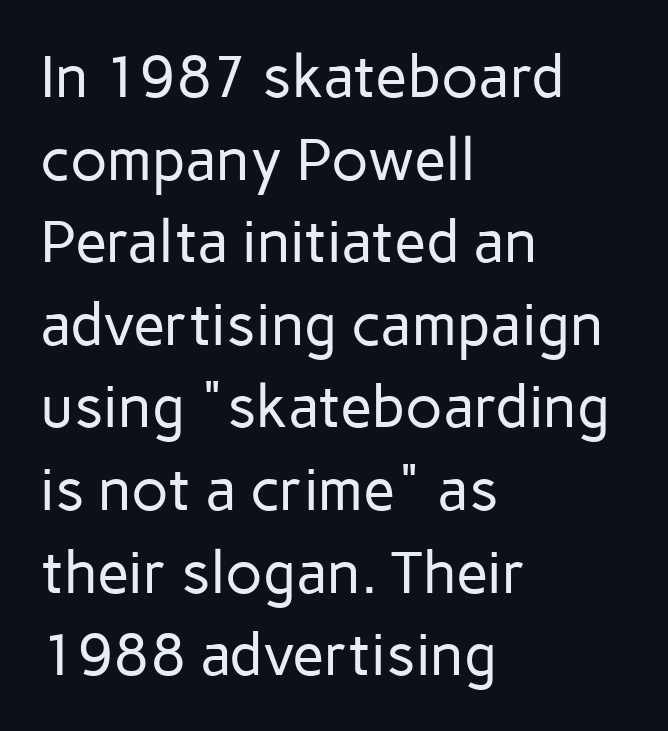
{"serif": "no", "italic": "no", "bold": "no", "weight": "regular", "width": "normal", "stroke_contrast": "low", "x_height": "medium", "monospaced": "no", "underline": "no", "align": "left", "line_spacing": "normal", "line_spacing_ratio": 1.4, "letter_spacing": "normal", "letter_spacing_em": 0.0, "glyph_px": 59}
